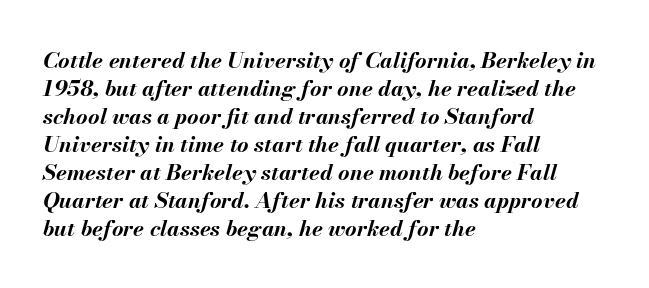
Q: Is the text bold? A: Yes.
Q: Is the text italic (slanted)? A: Yes, it leans right by about 13 degrees.
Q: Is the text underlined? A: No.
Q: How is the paragraph aligned? A: Left-aligned.
Q: Is the spacing between letters normal or unusually wide? A: Normal.
Q: Is the spacing between lines tight, normal or loose? A: Normal.
